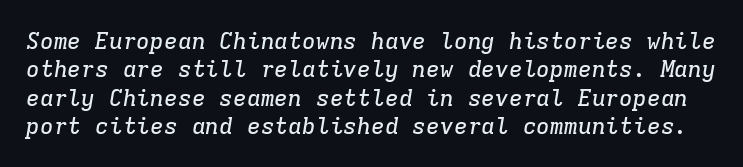
A typesetter would call this zero additional tracking. Lines of text with bare space underneath. Slanted lettering throughout.
